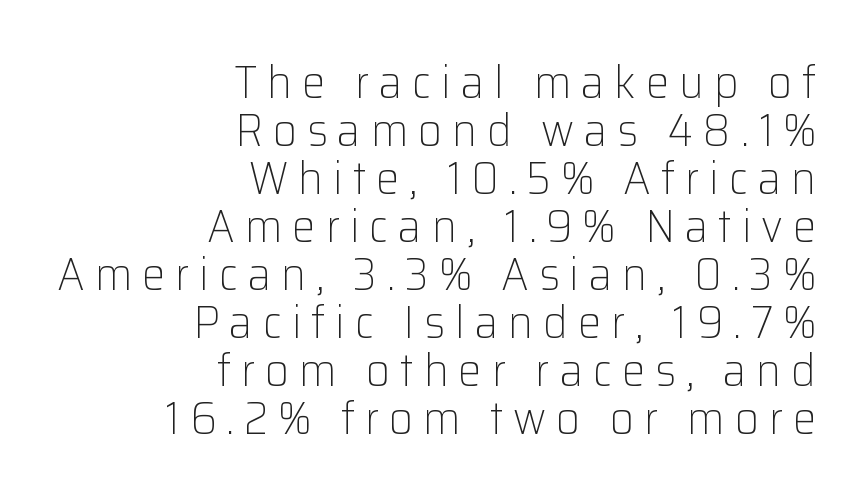
The image shows 47 px light sans-serif type, upright; set right-aligned, tight line spacing (1.02x), unusually wide letter spacing (+0.21 em), not underlined; low stroke contrast and a medium x-height.
